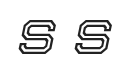
Does extra space separate the letters? Yes, quite a lot of it. The space directly below the letters is spotless. Character widths vary here, with narrow letters taking less room than wide ones. Slant detected: the letters are inclined.
